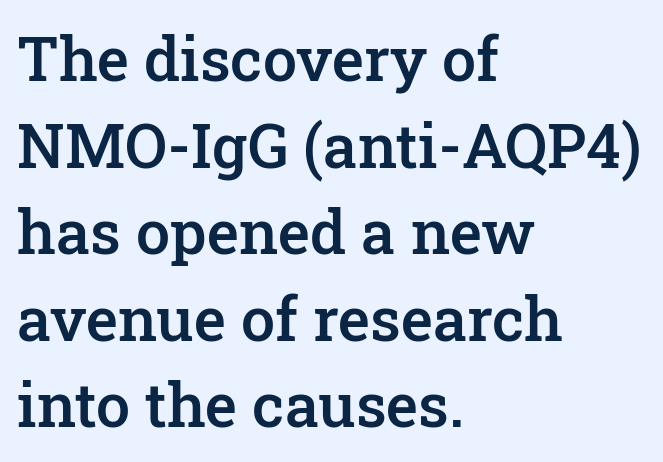
Do the characters align in a grid? No, the font is proportional. The glyphs are unaccompanied by any horizontal stroke below them. A normal amount of white space separates one row of letters from the next. The specimen reads as upright at a glance. The glyphs in this specimen are seriffed.
